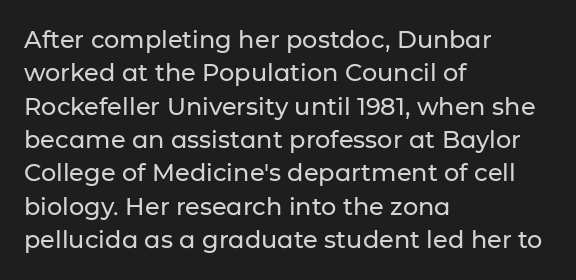
Style check: upright. Bare-footed words on every line. The passage shown has conventional tracking throughout. If you measured baseline to baseline, you'd find a middling distance. A student would call this left alignment; a typographer would say flush left, rag right.
